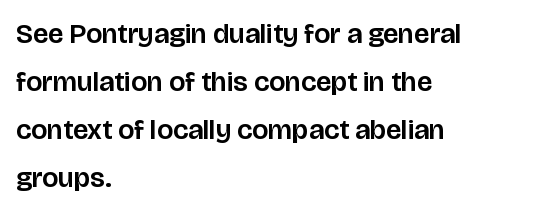
{"serif": "no", "italic": "no", "width": "normal", "stroke_contrast": "low", "x_height": "large", "monospaced": "no", "underline": "no", "align": "left", "line_spacing_ratio": 1.71, "letter_spacing": "normal", "letter_spacing_em": 0.0, "glyph_px": 28}
